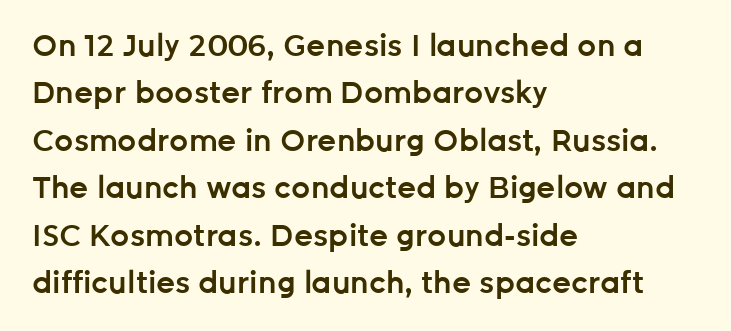
{"serif": "no", "italic": "no", "bold": "semi", "weight": "semibold", "width": "normal", "stroke_contrast": "low", "x_height": "medium", "monospaced": "no", "underline": "no", "align": "left", "line_spacing": "normal", "line_spacing_ratio": 1.58, "letter_spacing": "normal", "letter_spacing_em": 0.0, "glyph_px": 30}
